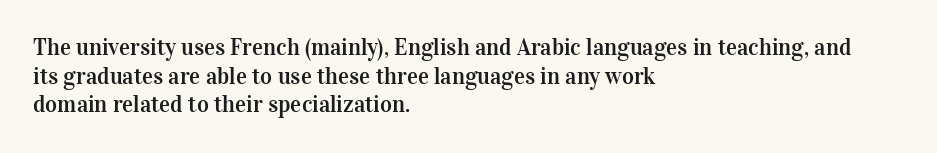
{"italic": "no", "underline": "no", "align": "left", "line_spacing": "normal", "line_spacing_ratio": 1.25, "letter_spacing": "normal", "letter_spacing_em": 0.0, "glyph_px": 23}
